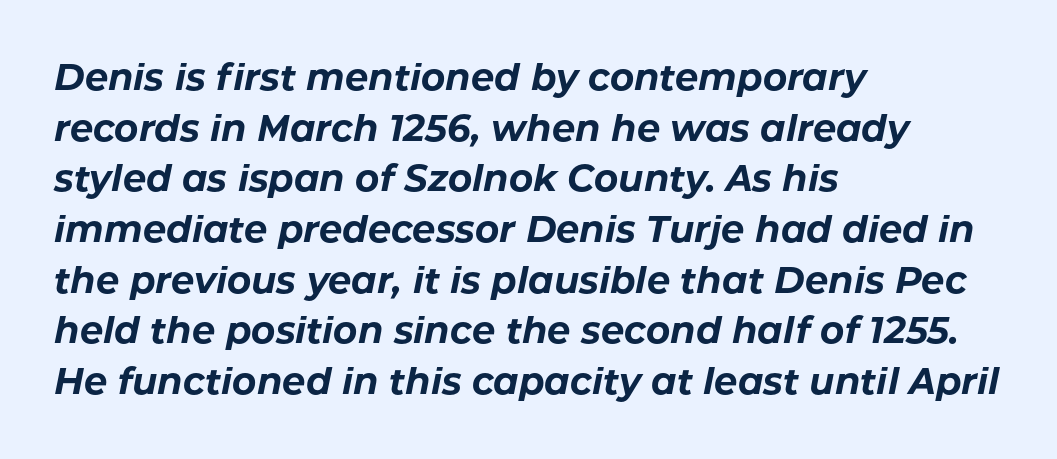
{"italic": "yes", "lean": "right", "slant_degrees": 11, "bold": "yes", "weight": "bold", "width": "normal", "stroke_contrast": "low", "x_height": "medium", "monospaced": "no", "underline": "no", "align": "left", "line_spacing": "normal", "line_spacing_ratio": 1.37, "letter_spacing": "normal", "letter_spacing_em": 0.0, "glyph_px": 37}
